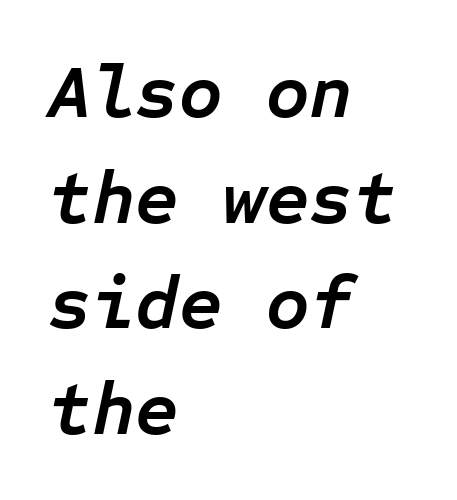
The image shows 75 px semibold type, italic (leaning right), monospaced; set left-aligned, normal line spacing (1.41x), normal letter spacing, not underlined; low stroke contrast and a medium x-height.
